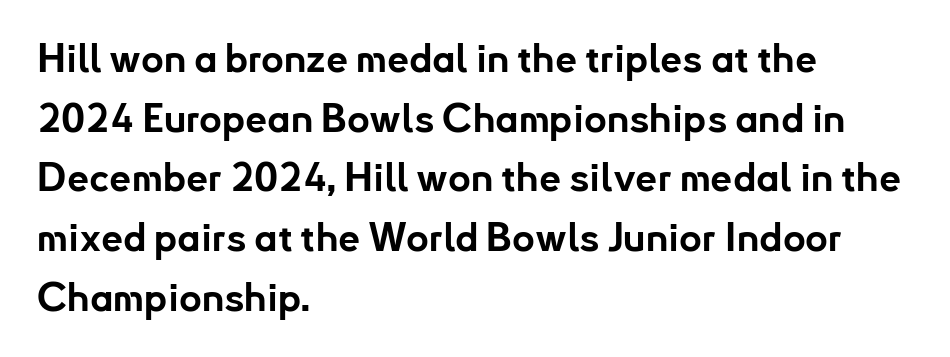
Q: Is the text bold? A: Yes.
Q: Is the text italic (slanted)? A: No, it is upright.
Q: Is the typeface a serif or a sans-serif typeface? A: Sans-serif.
Q: Is the text underlined? A: No.
Q: How is the paragraph aligned? A: Left-aligned.
Q: Is the spacing between letters normal or unusually wide? A: Normal.
Q: Is the spacing between lines tight, normal or loose? A: Normal.
Q: Width (condensed, normal, or wide)? A: Normal.
Q: Stroke contrast? A: Low.
Q: x-height? A: Small.
Q: Monospaced? A: No.
